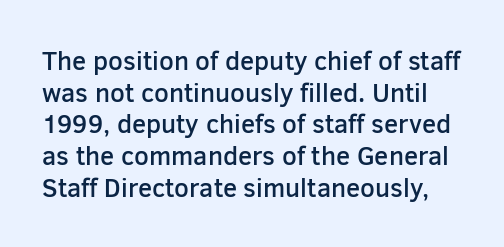
The image shows 26 px text type, upright; set line spacing 1.22x, normal letter spacing, not underlined.
